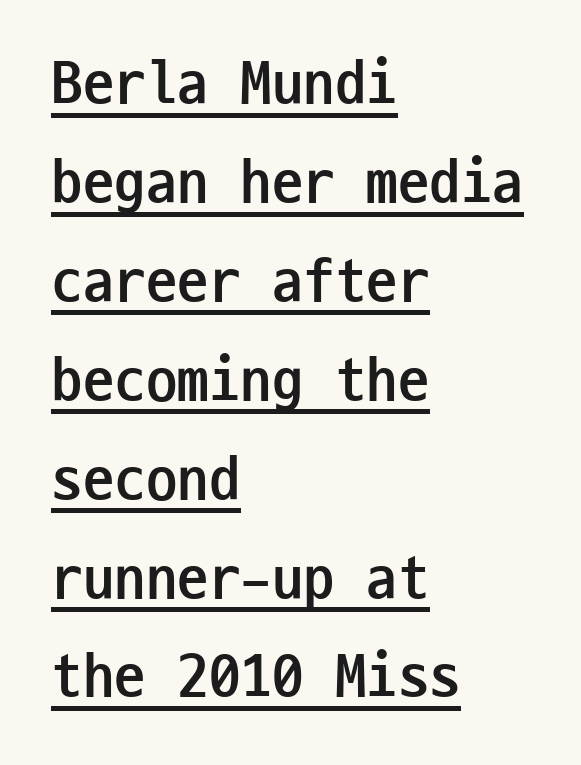
{"serif": "no", "italic": "no", "bold": "yes", "weight": "semibold", "width": "condensed", "stroke_contrast": "low", "x_height": "medium", "monospaced": "yes", "underline": "yes", "align": "left", "line_spacing": "normal", "line_spacing_ratio": 1.57, "letter_spacing": "normal", "letter_spacing_em": 0.0, "glyph_px": 63}
